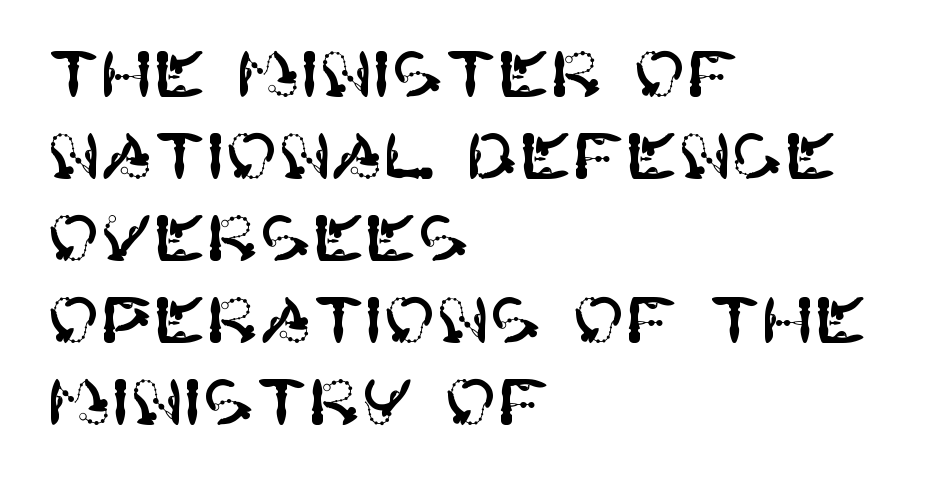
Q: Is the text italic (slanted)? A: No, it is upright.
Q: Is the typeface a serif or a sans-serif typeface? A: Sans-serif.
Q: Is the text underlined? A: No.
Q: How is the paragraph aligned? A: Left-aligned.
Q: Is the spacing between letters normal or unusually wide? A: Normal.
Q: Is the spacing between lines tight, normal or loose? A: Normal.
Q: Width (condensed, normal, or wide)? A: Normal.
Q: Stroke contrast? A: High.
Q: x-height? A: Large.
